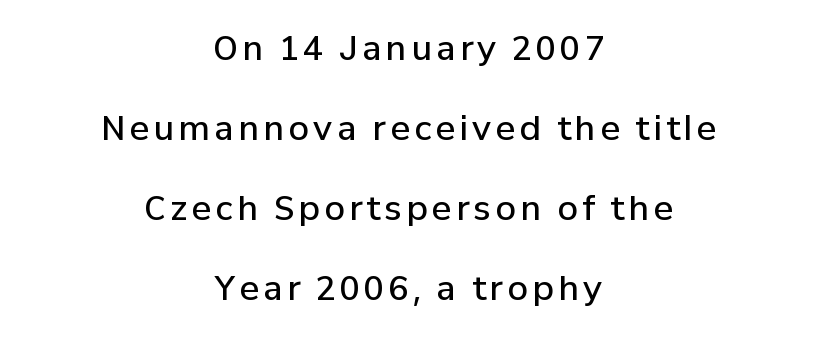
{"serif": "no", "italic": "no", "bold": "semi", "weight": "semibold", "width": "normal", "stroke_contrast": "low", "x_height": "medium", "monospaced": "no", "underline": "no", "align": "center", "line_spacing": "loose", "line_spacing_ratio": 2.42, "glyph_px": 33}
